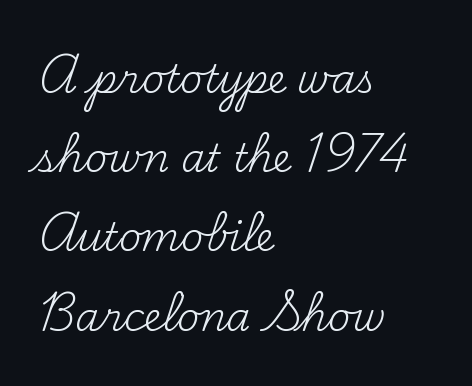
Q: Is the text bold? A: No.
Q: Is the text italic (slanted)? A: Yes.
Q: Is the typeface a serif or a sans-serif typeface? A: Serif.
Q: Is the text underlined? A: No.
Q: How is the paragraph aligned? A: Left-aligned.
Q: Is the spacing between letters normal or unusually wide? A: Normal.
Q: Is the spacing between lines tight, normal or loose? A: Loose.
Q: Width (condensed, normal, or wide)? A: Normal.
Q: Stroke contrast? A: Medium.
Q: x-height? A: Small.
Q: Monospaced? A: No.
